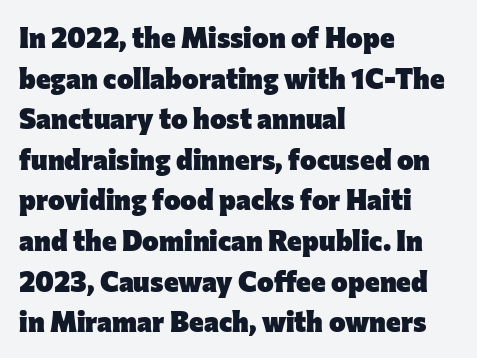
{"serif": "no", "italic": "no", "bold": "yes", "weight": "heavy", "width": "normal", "stroke_contrast": "low", "x_height": "medium", "monospaced": "no", "underline": "no", "align": "left", "line_spacing": "normal", "line_spacing_ratio": 1.45, "letter_spacing": "normal", "letter_spacing_em": 0.0, "glyph_px": 28}
